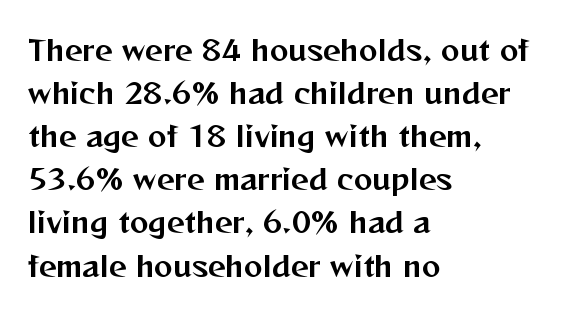
Q: Is the text italic (slanted)? A: No, it is upright.
Q: Is the typeface a serif or a sans-serif typeface? A: Sans-serif.
Q: Is the text underlined? A: No.
Q: How is the paragraph aligned? A: Left-aligned.
Q: Is the spacing between letters normal or unusually wide? A: Normal.
Q: Is the spacing between lines tight, normal or loose? A: Normal.
Q: Width (condensed, normal, or wide)? A: Normal.
Q: Stroke contrast? A: Medium.
Q: x-height? A: Medium.
Q: Monospaced? A: No.
